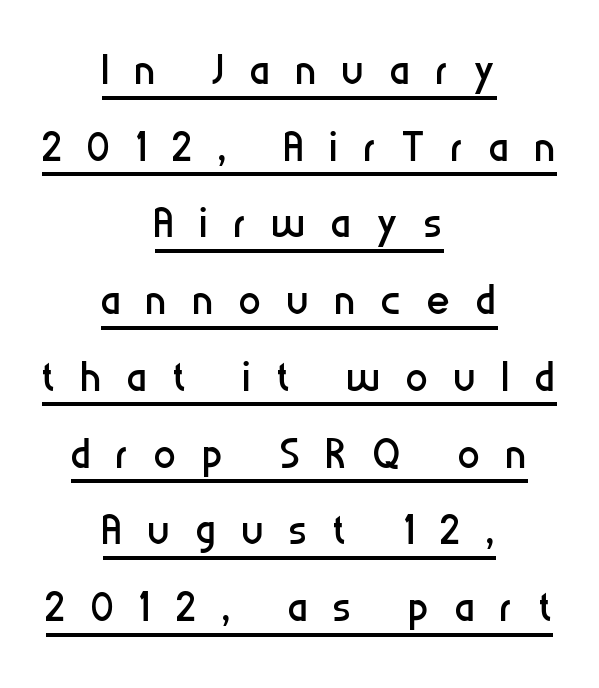
Q: Is the text bold? A: No.
Q: Is the text italic (slanted)? A: No, it is upright.
Q: Is the typeface a serif or a sans-serif typeface? A: Sans-serif.
Q: Is the text underlined? A: Yes.
Q: How is the paragraph aligned? A: Centered.
Q: Is the spacing between letters normal or unusually wide? A: Unusually wide.
Q: Is the spacing between lines tight, normal or loose? A: Normal.
Q: Width (condensed, normal, or wide)? A: Condensed.
Q: Stroke contrast? A: Low.
Q: x-height? A: Medium.
Q: Monospaced? A: No.
